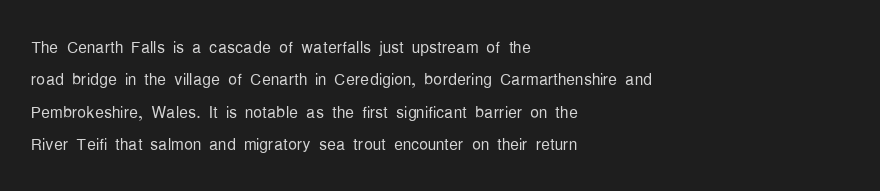
The image shows 22 px text type, upright; set left-aligned, normal line spacing (1.47x), normal letter spacing, not underlined.
